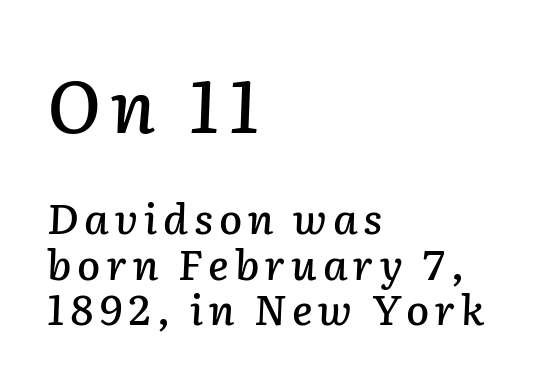
The image shows 73 px text type, italic (leaning right); set left-aligned, tight line spacing (1.08x), not underlined; the first (top) block is 1.74x larger; low stroke contrast and a medium x-height.
